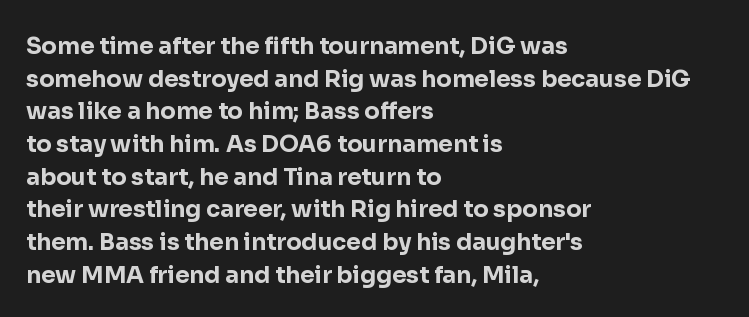
The image shows 23 px bold type, upright; set left-aligned, normal line spacing (1.42x), normal letter spacing, not underlined.
